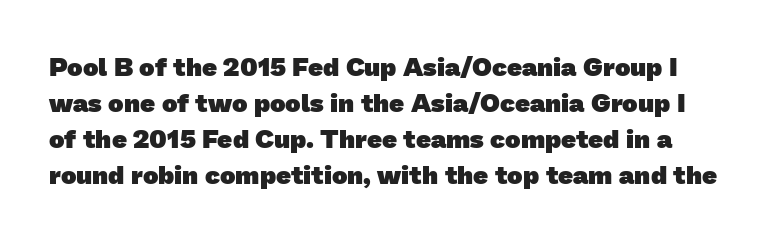
Evenly set lines give the paragraph a standard silhouette. A typesetter would call this zero additional tracking. No word sits above an underline. These lines carry a lot of weight — the face is fully bold.
